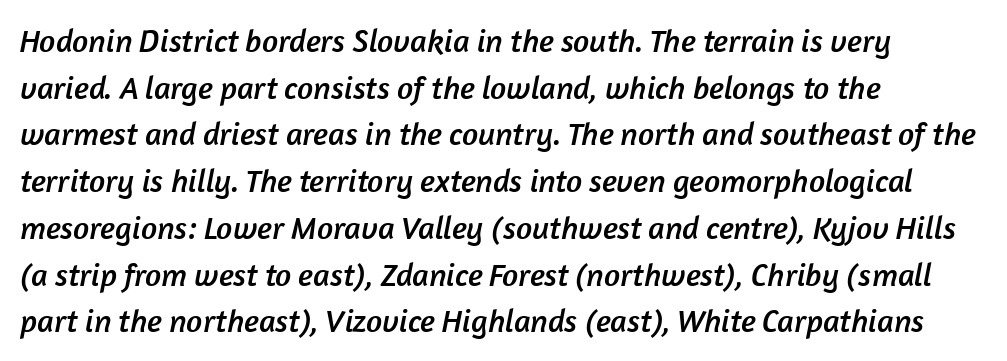
{"serif": "no", "width": "normal", "stroke_contrast": "low", "x_height": "medium", "monospaced": "no", "underline": "no", "align": "left", "line_spacing": "normal", "line_spacing_ratio": 1.46, "letter_spacing": "normal", "letter_spacing_em": 0.0, "glyph_px": 32}
